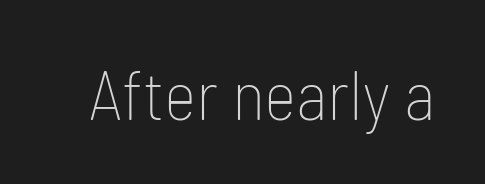
The image shows 70 px thin, condensed sans-serif type, upright; set normal letter spacing, not underlined; low stroke contrast and a medium x-height.
